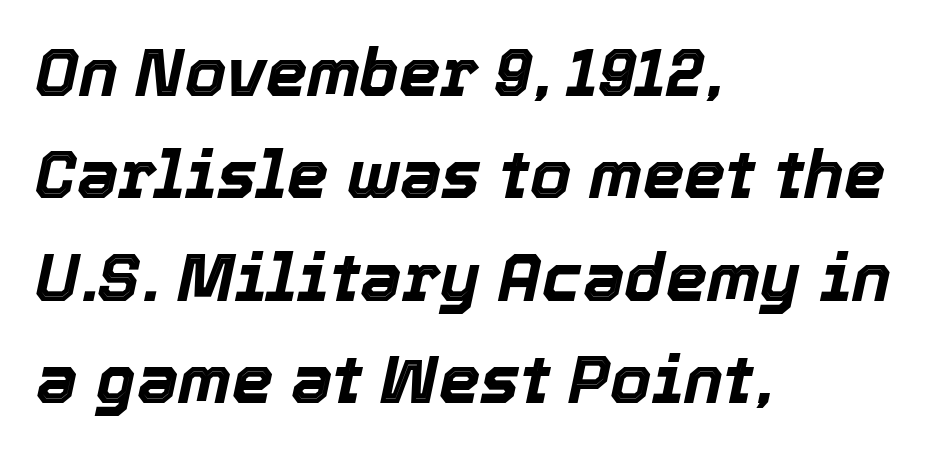
The image shows 66 px bold type, italic (leaning right); set left-aligned, normal line spacing (1.55x), normal letter spacing, not underlined; a medium x-height.
